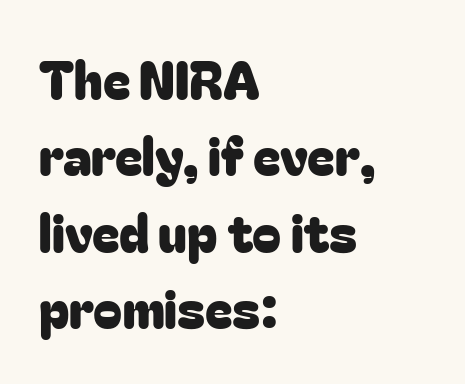
{"serif": "no", "italic": "no", "width": "normal", "stroke_contrast": "low", "x_height": "medium", "monospaced": "no", "underline": "no", "align": "left", "line_spacing": "normal", "line_spacing_ratio": 1.47, "letter_spacing": "normal", "letter_spacing_em": 0.0, "glyph_px": 52}
